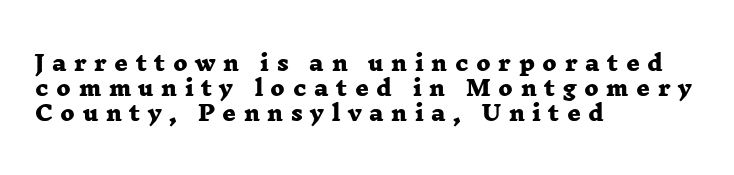
The space beneath each line is pristine and unruled. This rendering widens character spacing well past its baseline value. Caption: multi-line text, flush left, ragged right. Strong, thick strokes mark this as bold type.
